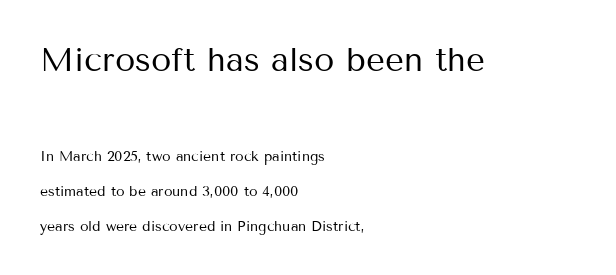
The image shows 33 px regular-weight sans-serif type, upright; set left-aligned, loose line spacing (2.48x), normal letter spacing, not underlined; the first (top) block is 2.36x larger; medium stroke contrast and a medium x-height.
